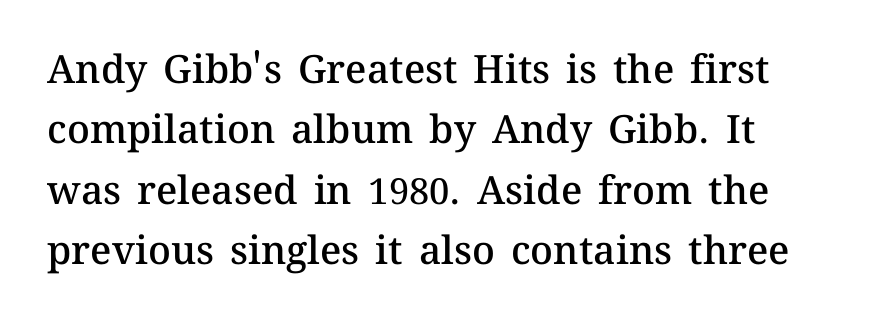
Q: Is the text bold? A: Semi-bold.
Q: Is the text italic (slanted)? A: No, it is upright.
Q: Is the text underlined? A: No.
Q: Is the spacing between letters normal or unusually wide? A: Normal.
Q: Is the spacing between lines tight, normal or loose? A: Normal.
Q: Width (condensed, normal, or wide)? A: Normal.
Q: Stroke contrast? A: Medium.
Q: x-height? A: Medium.
Q: Monospaced? A: No.
